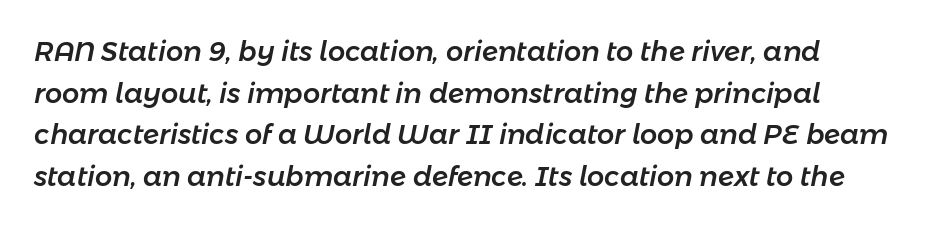
{"italic": "yes", "lean": "right", "slant_degrees": 11, "underline": "no", "line_spacing": "normal", "line_spacing_ratio": 1.54, "letter_spacing": "normal", "letter_spacing_em": 0.0, "glyph_px": 27}
